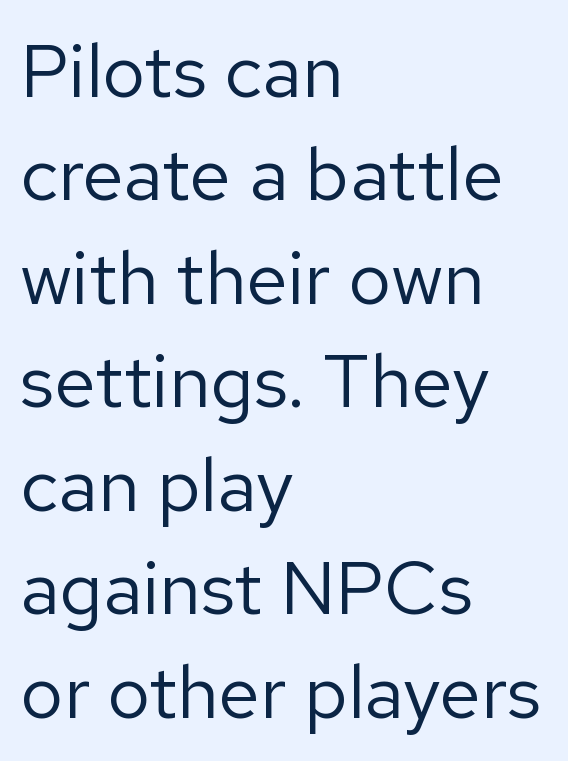
The image shows 75 px regular-weight sans-serif type, upright; set left-aligned, normal line spacing (1.38x), normal letter spacing, not underlined; low stroke contrast and a medium x-height.
